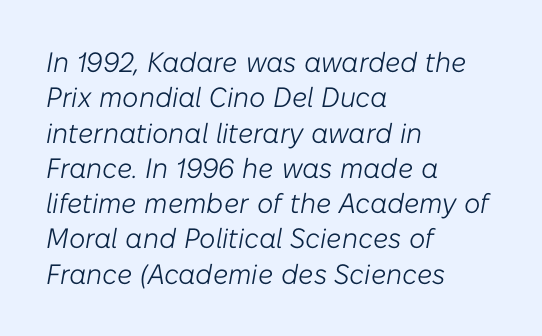
Q: Is the text bold? A: No.
Q: Is the text italic (slanted)? A: Yes, it leans right by about 10 degrees.
Q: Is the text underlined? A: No.
Q: How is the paragraph aligned? A: Left-aligned.
Q: Is the spacing between letters normal or unusually wide? A: Normal.
Q: Is the spacing between lines tight, normal or loose? A: Normal.
Q: Width (condensed, normal, or wide)? A: Normal.
Q: Stroke contrast? A: Low.
Q: x-height? A: Medium.
Q: Monospaced? A: No.
